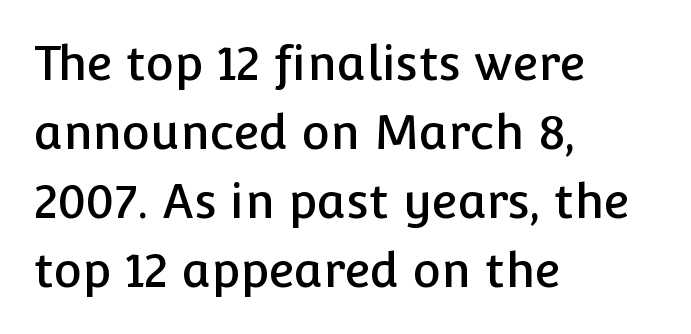
The image shows 48 px sans-serif type, upright; set left-aligned, normal line spacing (1.44x), normal letter spacing, not underlined; low stroke contrast and a medium x-height.
